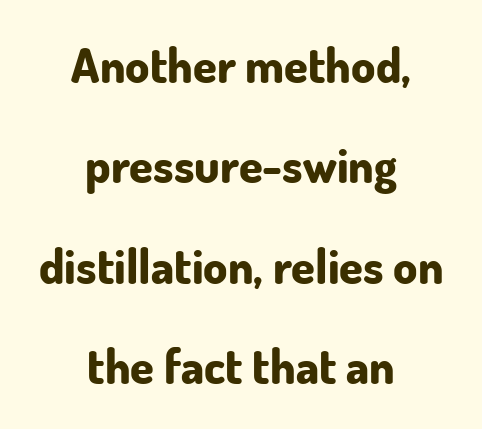
Q: Is the text bold? A: Yes.
Q: Is the text italic (slanted)? A: No, it is upright.
Q: Is the typeface a serif or a sans-serif typeface? A: Sans-serif.
Q: Is the text underlined? A: No.
Q: How is the paragraph aligned? A: Centered.
Q: Is the spacing between letters normal or unusually wide? A: Normal.
Q: Is the spacing between lines tight, normal or loose? A: Loose.
Q: Width (condensed, normal, or wide)? A: Normal.
Q: Stroke contrast? A: Low.
Q: x-height? A: Small.
Q: Monospaced? A: No.
